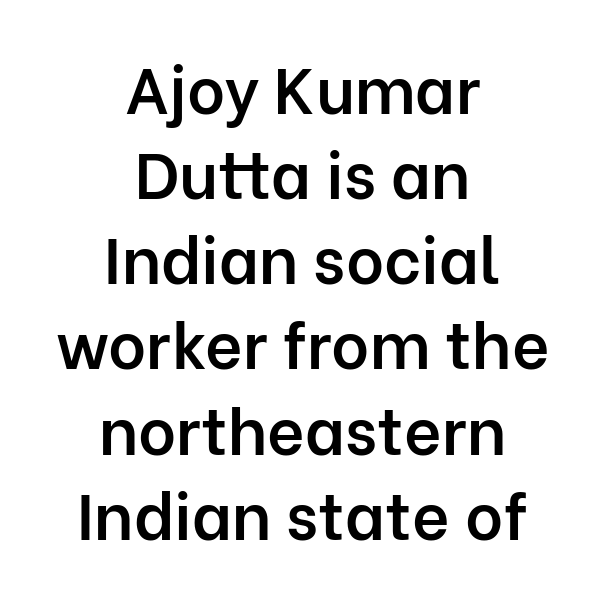
Q: Is the text bold? A: Semi-bold.
Q: Is the text italic (slanted)? A: No, it is upright.
Q: Is the typeface a serif or a sans-serif typeface? A: Sans-serif.
Q: Is the text underlined? A: No.
Q: How is the paragraph aligned? A: Centered.
Q: Is the spacing between letters normal or unusually wide? A: Normal.
Q: Is the spacing between lines tight, normal or loose? A: Normal.
Q: Width (condensed, normal, or wide)? A: Normal.
Q: Stroke contrast? A: Low.
Q: x-height? A: Medium.
Q: Monospaced? A: No.
